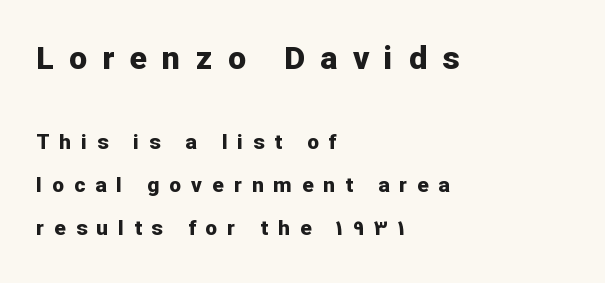
The rag falls on the right side of this text block. Proportional: the letters do not fall into vertical columns. Just letters on the line, the space beneath them empty. Strong, thick strokes mark this as bold type.
